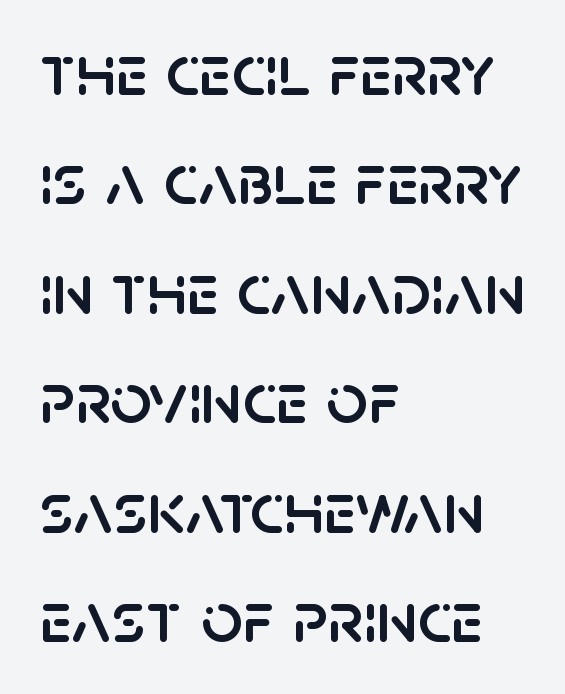
Q: Is the text italic (slanted)? A: No, it is upright.
Q: Is the typeface a serif or a sans-serif typeface? A: Sans-serif.
Q: Is the text underlined? A: No.
Q: How is the paragraph aligned? A: Left-aligned.
Q: Is the spacing between letters normal or unusually wide? A: Normal.
Q: Is the spacing between lines tight, normal or loose? A: Normal.
Q: Width (condensed, normal, or wide)? A: Normal.
Q: Stroke contrast? A: Low.
Q: x-height? A: Large.
Q: Monospaced? A: No.
